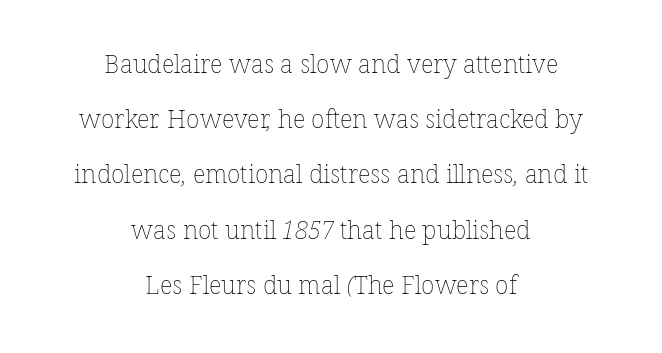
Q: Is the text bold? A: No.
Q: Is the text underlined? A: No.
Q: How is the paragraph aligned? A: Centered.
Q: Is the spacing between letters normal or unusually wide? A: Normal.
Q: Is the spacing between lines tight, normal or loose? A: Loose.
